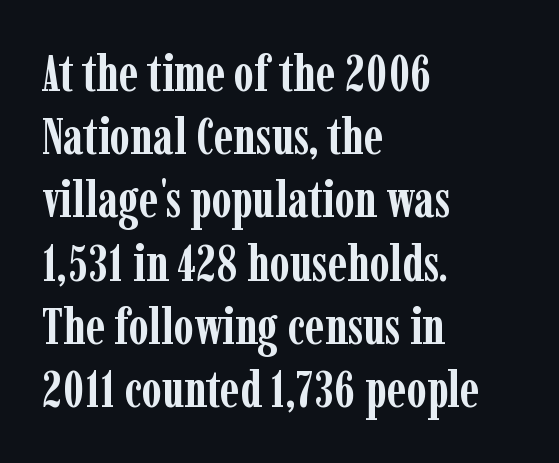
Honestly, the letter spacing is just normal — you wouldn't notice it. Italic: no, the glyphs are upright roman. Just letters on the line, the space beneath them empty. Alignment: flush left. Does the weight exceed regular? Yes, all the way to bold. Note: serifs present on the glyphs.
